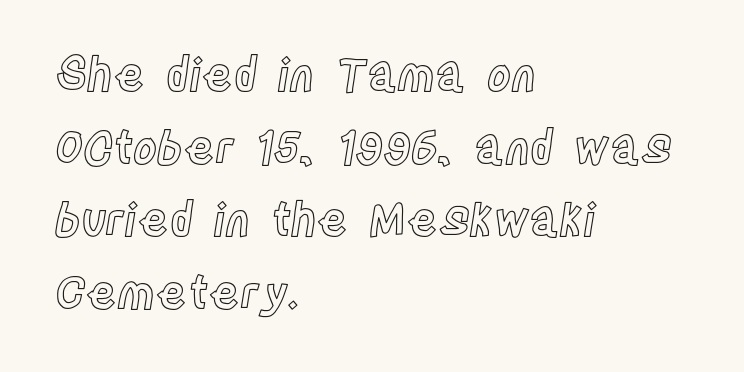
{"width": "condensed", "x_height": "large", "monospaced": "no", "underline": "no", "align": "left", "line_spacing": "normal", "line_spacing_ratio": 1.58, "letter_spacing": "normal", "letter_spacing_em": 0.0, "glyph_px": 46}
